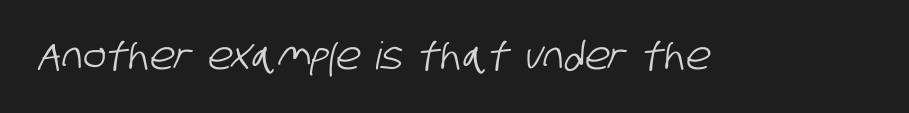
Q: Is the typeface a serif or a sans-serif typeface? A: Sans-serif.
Q: Is the text underlined? A: No.
Q: Is the spacing between letters normal or unusually wide? A: Normal.
Q: Width (condensed, normal, or wide)? A: Condensed.
Q: Stroke contrast? A: Low.
Q: x-height? A: Large.
Q: Monospaced? A: No.
